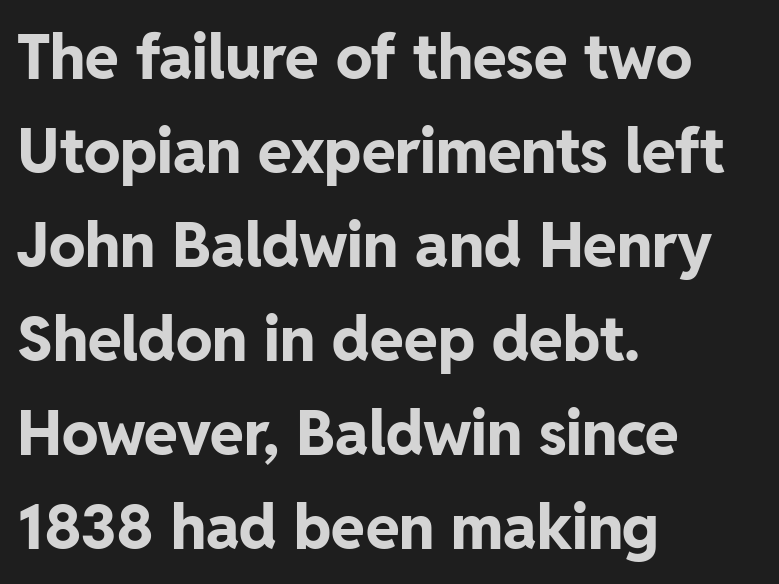
The image shows 61 px bold sans-serif type, upright; set left-aligned, normal line spacing (1.54x), normal letter spacing, not underlined; low stroke contrast and a medium x-height.
